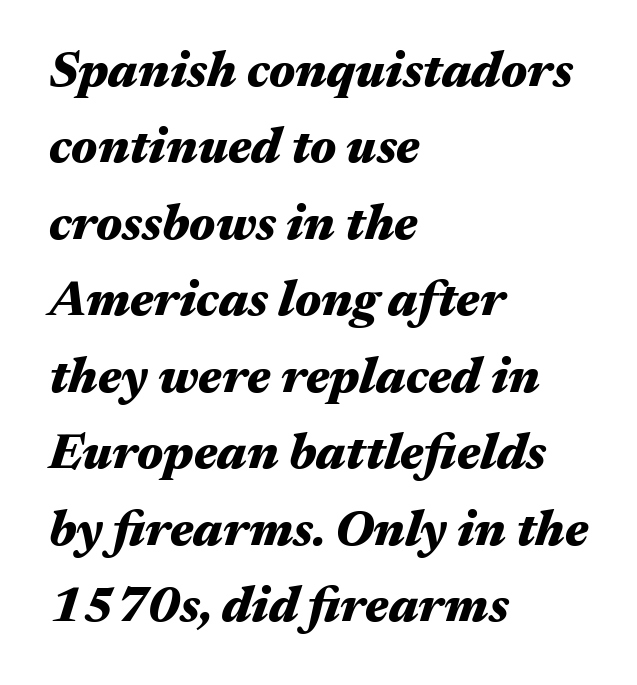
The image shows 50 px heavy, wide type, italic (leaning right); set left-aligned, normal line spacing (1.53x), normal letter spacing, not underlined; medium stroke contrast and a medium x-height.
